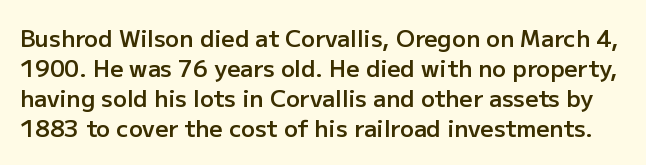
On the weight axis this lands at semibold, roughly 600. Plain, unruled lines of type. Each new line begins a customary step beneath the previous one. Notice how the stems are strictly vertical — no italics here. Standard letterfit; no display-style spreading of the glyphs.
